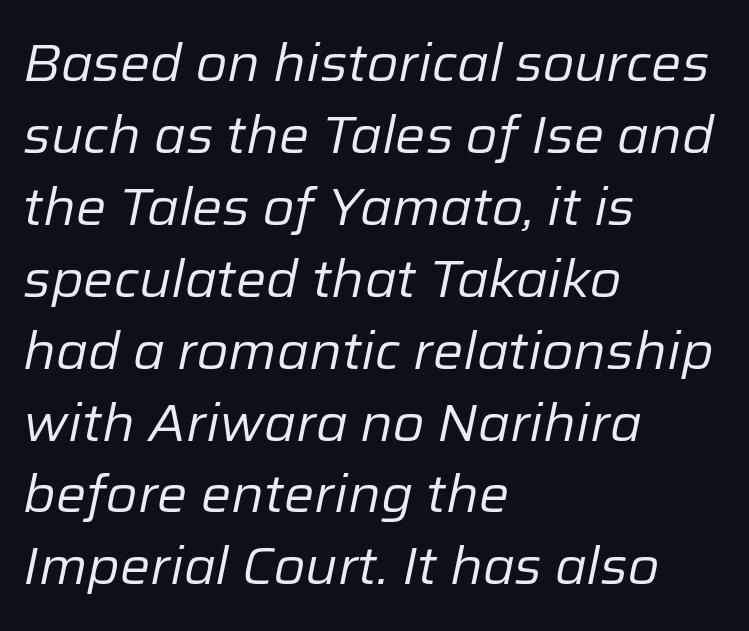
Q: Is the text bold? A: No.
Q: Is the text italic (slanted)? A: Yes, it leans right by about 12 degrees.
Q: Is the text underlined? A: No.
Q: How is the paragraph aligned? A: Left-aligned.
Q: Is the spacing between letters normal or unusually wide? A: Normal.
Q: Is the spacing between lines tight, normal or loose? A: Normal.
Q: Width (condensed, normal, or wide)? A: Normal.
Q: Stroke contrast? A: Low.
Q: x-height? A: Medium.
Q: Monospaced? A: No.
